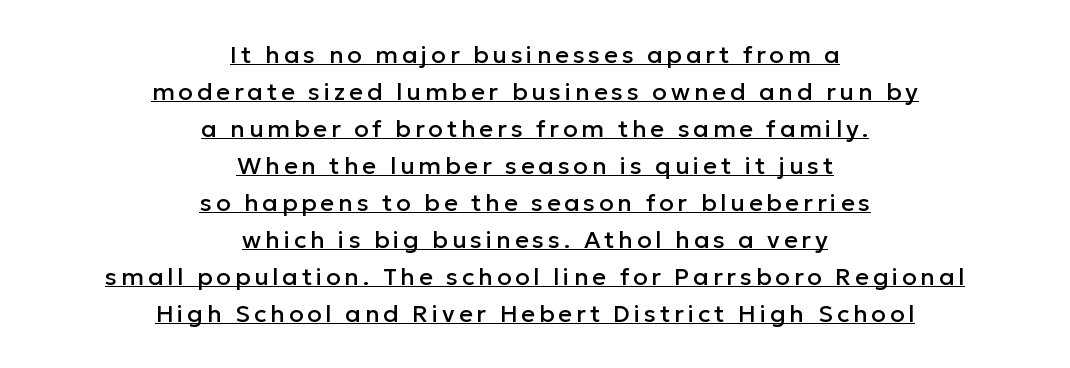
The designer left line spacing at the default. The rendering uses the underline text-decoration. The typesetter chose a symmetrical, centered arrangement here. The specimen reads as upright at a glance.
